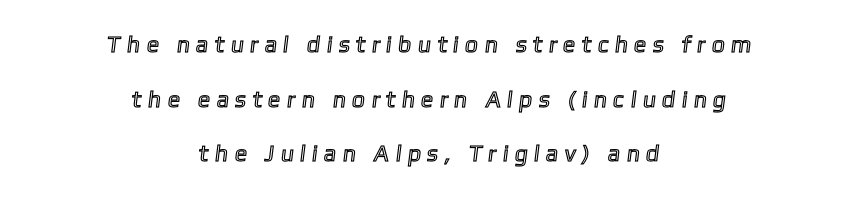
If you measured baseline to baseline, you'd find a long distance. The gaps between neighbouring characters are conspicuously large. Words float on clear page, feet unadorned. One-word summary of the alignment: center.
